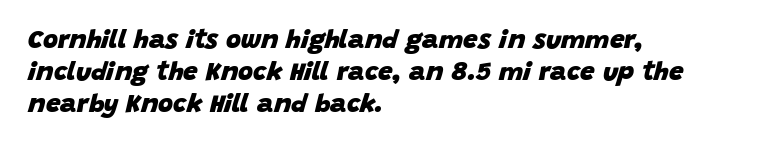
Q: Is the text bold? A: Yes.
Q: Is the text italic (slanted)? A: Yes, it leans right by about 15 degrees.
Q: Is the text underlined? A: No.
Q: How is the paragraph aligned? A: Left-aligned.
Q: Is the spacing between letters normal or unusually wide? A: Normal.
